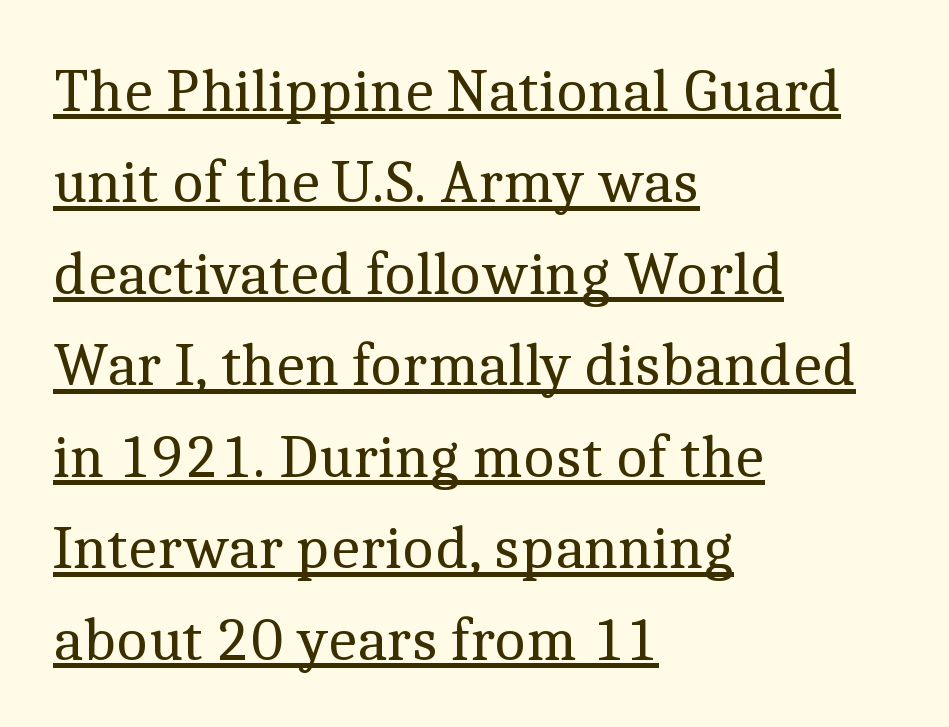
The image shows 61 px regular-weight serif type, upright; set left-aligned, normal line spacing (1.5x), normal letter spacing, underlined; a medium x-height.
